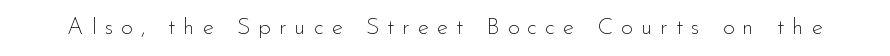
{"italic": "no", "bold": "no", "underline": "no", "letter_spacing": "wide", "letter_spacing_em": 0.35, "glyph_px": 23}
